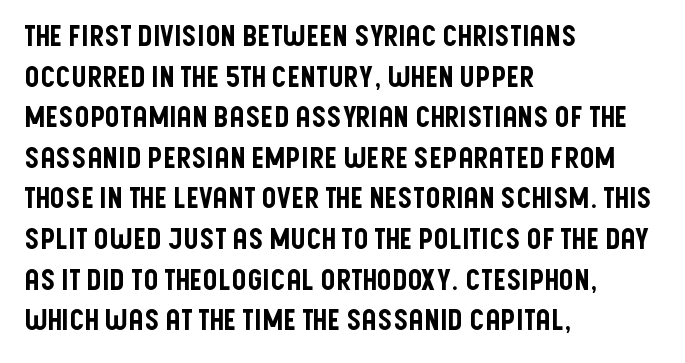
The lines in this sample share a left origin and differ only in where they stop. The face used here is proportionally spaced, like ordinary book or web type. This sample uses an upright cut, with every glyph sitting square on the baseline. A typesetter would call this leading conventional body-copy spacing. Type style note: lacks serifs. The passage shown is not underscored anywhere.
